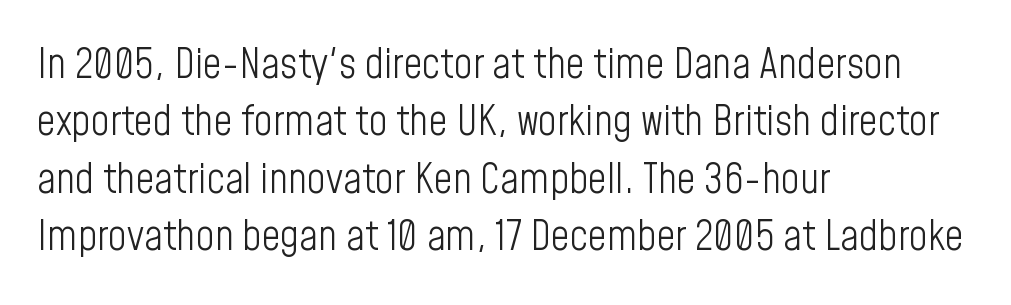
{"serif": "no", "italic": "no", "bold": "no", "weight": "light", "width": "condensed", "stroke_contrast": "low", "x_height": "medium", "monospaced": "no", "underline": "no", "align": "left", "line_spacing": "normal", "line_spacing_ratio": 1.4, "letter_spacing": "normal", "letter_spacing_em": 0.0, "glyph_px": 41}
